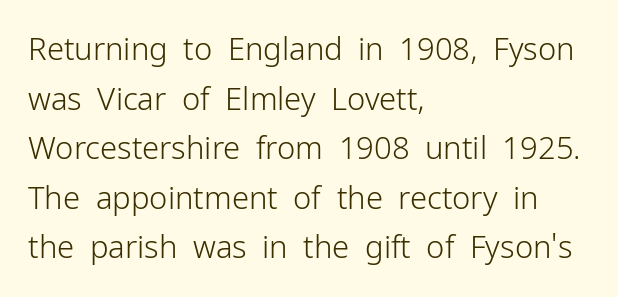
Think of a printed novel: that variable character pitch is what you see here. The rag falls on the right side of this text block. Rendered with straight, roman letterforms. Nobody touched the tracking dial on this one. Notice how descenders clear the ascenders below comfortably — that's standard leading. Are there feet on the stems? There aren't — it's a sans.
